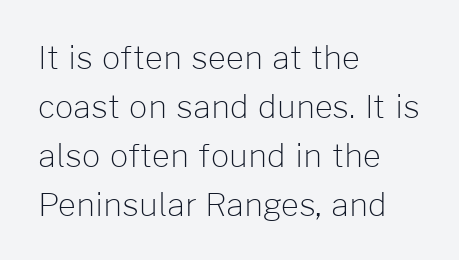
{"serif": "no", "italic": "no", "bold": "no", "weight": "light", "width": "normal", "stroke_contrast": "low", "x_height": "medium", "monospaced": "no", "underline": "no", "align": "left", "line_spacing": "normal", "line_spacing_ratio": 1.53, "letter_spacing": "normal", "letter_spacing_em": 0.0, "glyph_px": 32}
